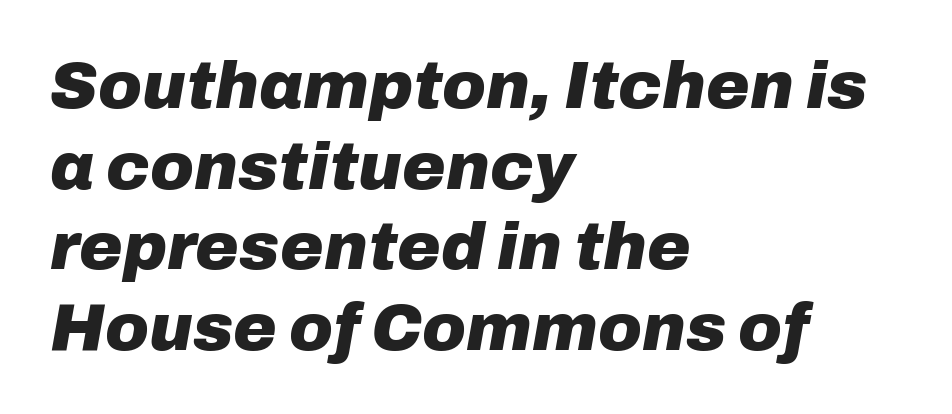
Q: Is the text bold? A: Yes.
Q: Is the text italic (slanted)? A: Yes, it leans right by about 10 degrees.
Q: Is the text underlined? A: No.
Q: How is the paragraph aligned? A: Left-aligned.
Q: Is the spacing between letters normal or unusually wide? A: Normal.
Q: Width (condensed, normal, or wide)? A: Normal.
Q: Stroke contrast? A: Low.
Q: x-height? A: Medium.
Q: Monospaced? A: No.
